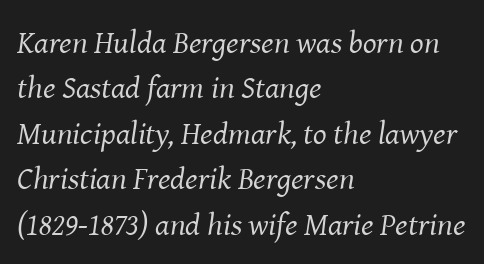
{"serif": "yes", "italic": "yes", "lean": "right", "slant_degrees": 8, "bold": "no", "weight": "regular", "width": "normal", "stroke_contrast": "medium", "x_height": "medium", "monospaced": "no", "underline": "no", "align": "left", "line_spacing": "normal", "line_spacing_ratio": 1.42, "letter_spacing": "normal", "letter_spacing_em": 0.0, "glyph_px": 32}
